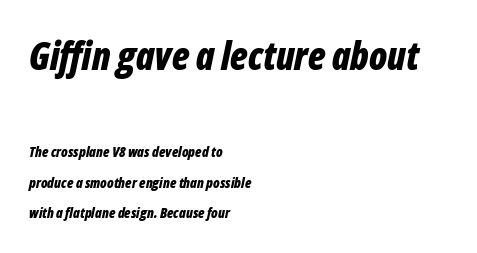
{"italic": "yes", "lean": "right", "slant_degrees": 12, "bold": "yes", "weight": "bold", "width": "condensed", "stroke_contrast": "low", "x_height": "medium", "monospaced": "no", "underline": "no", "align": "left", "line_spacing": "loose", "line_spacing_ratio": 2.18, "letter_spacing": "normal", "letter_spacing_em": 0.0, "larger_block": "first", "size_ratio": 2.71, "glyph_px": 38}
